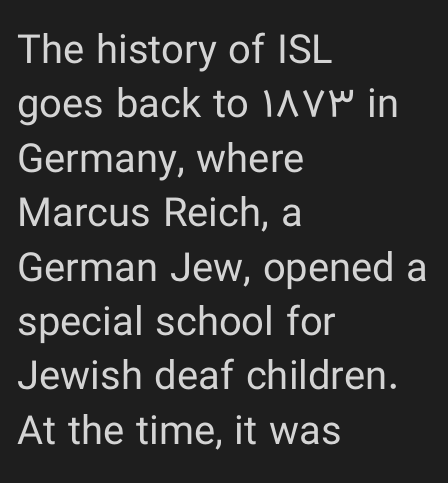
{"serif": "no", "italic": "no", "bold": "no", "weight": "regular", "width": "normal", "stroke_contrast": "low", "x_height": "medium", "monospaced": "no", "underline": "no", "align": "left", "line_spacing": "normal", "line_spacing_ratio": 1.36, "letter_spacing": "normal", "letter_spacing_em": 0.0, "glyph_px": 40}
